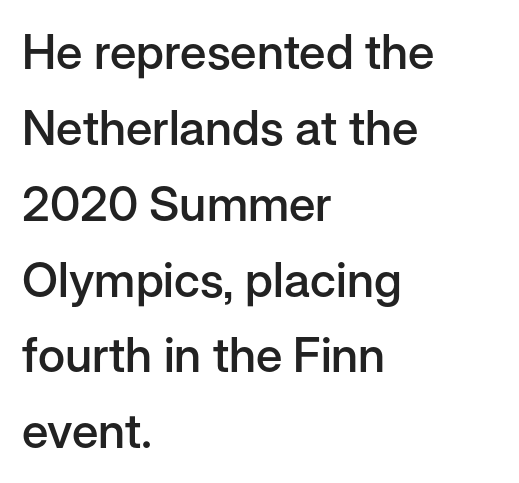
{"serif": "no", "italic": "no", "bold": "semi", "weight": "semibold", "width": "normal", "stroke_contrast": "low", "x_height": "medium", "monospaced": "no", "underline": "no", "align": "left", "line_spacing": "normal", "line_spacing_ratio": 1.58, "letter_spacing": "normal", "letter_spacing_em": 0.0, "glyph_px": 48}
